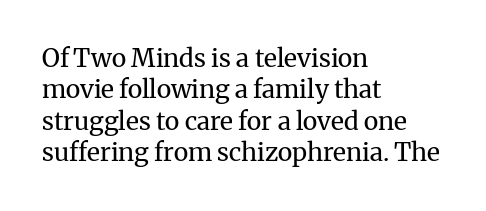
The image shows 25 px text type, upright; set left-aligned, normal line spacing (1.26x), normal letter spacing, not underlined.
